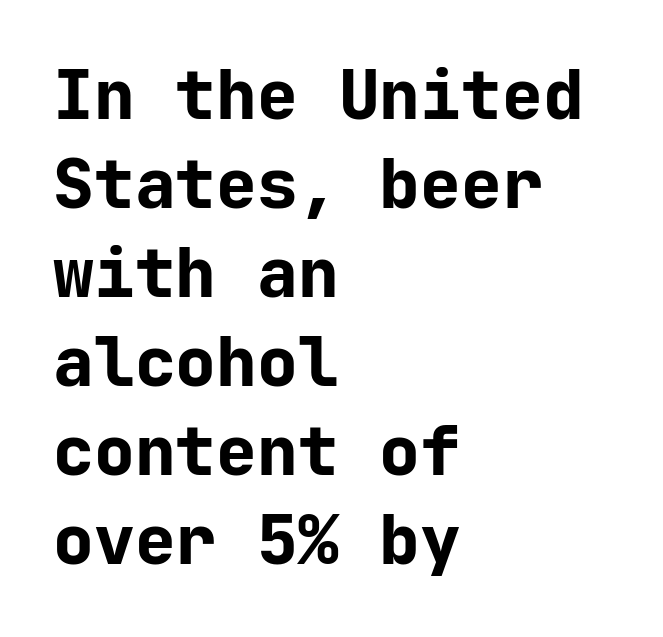
The image shows 68 px bold sans-serif type, upright, monospaced; set left-aligned, normal line spacing (1.31x), normal letter spacing, not underlined; low stroke contrast and a medium x-height.
